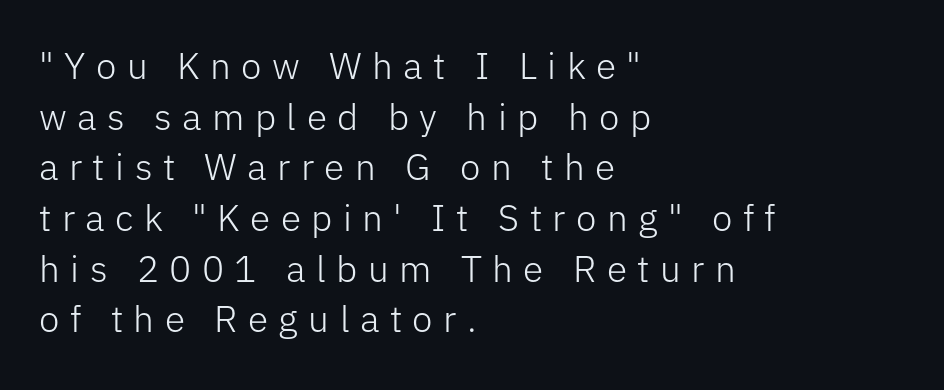
Q: Is the text bold? A: No.
Q: Is the text italic (slanted)? A: No, it is upright.
Q: Is the typeface a serif or a sans-serif typeface? A: Sans-serif.
Q: Is the text underlined? A: No.
Q: How is the paragraph aligned? A: Left-aligned.
Q: Is the spacing between letters normal or unusually wide? A: Unusually wide.
Q: Is the spacing between lines tight, normal or loose? A: Normal.
Q: Width (condensed, normal, or wide)? A: Normal.
Q: Stroke contrast? A: Low.
Q: x-height? A: Medium.
Q: Monospaced? A: No.
